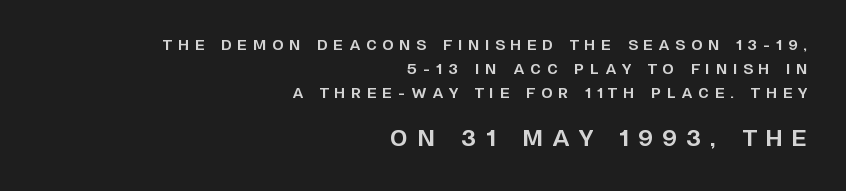
{"italic": "no", "bold": "yes", "underline": "no", "align": "right", "line_spacing_ratio": 1.71, "letter_spacing": "wide", "letter_spacing_em": 0.43, "larger_block": "second", "size_ratio": 1.57, "glyph_px": 22}
